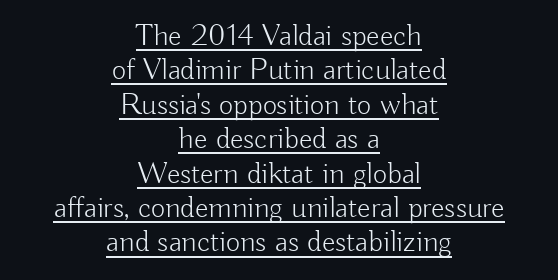
Is the block centered? Yes — each line is placed symmetrically about the middle. The line texture is even and compact thanks to regular tracking. You can tell from the bare stems that sans-serif type was used. Reading down the column, the eye jumps only a short way to each next line.
